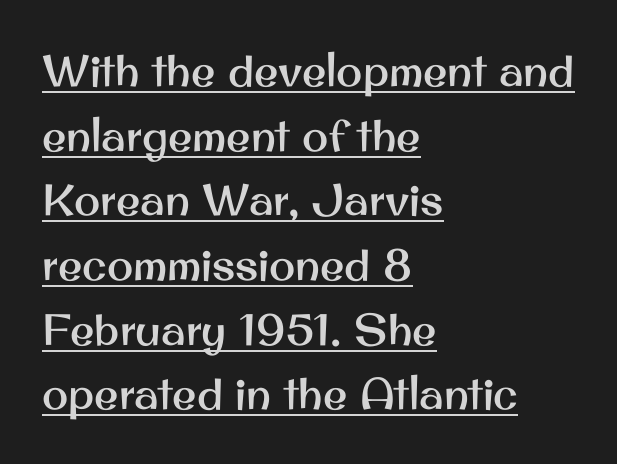
The image shows 44 px sans-serif type, upright; set left-aligned, normal line spacing (1.47x), normal letter spacing, underlined; medium stroke contrast and a small x-height.
